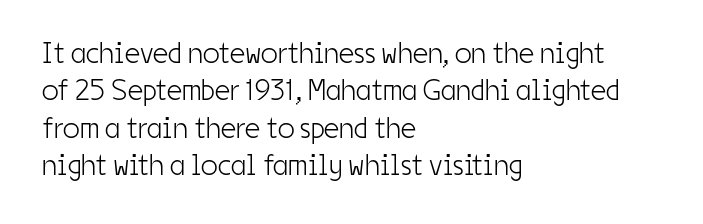
Serif or sans? Sans — the stroke terminals are bare. The type is set solid horizontally, with unmodified tracking. A typesetter would mark this as roman, not italic. Proportional: the letters do not fall into vertical columns.
